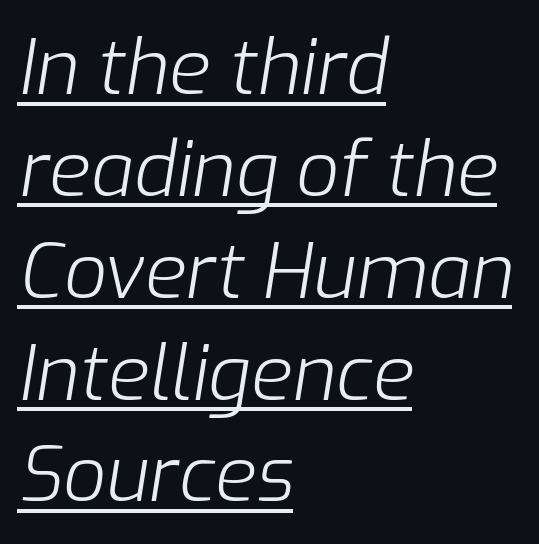
The text block is weighted toward the left margin, trailing off unevenly rightward. The designer left line spacing at the default. Varying glyph widths throughout — classic text-font behaviour. The cut favours lightness, reaching ordinary text weight at its darkest. Emphasis-style slanted type is in use.
